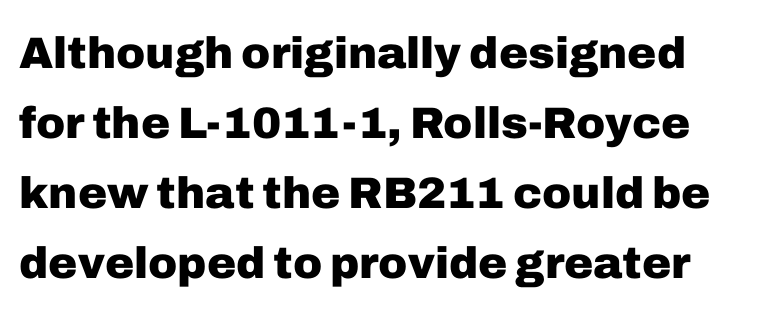
Q: Is the text bold? A: Yes.
Q: Is the text italic (slanted)? A: No, it is upright.
Q: Is the typeface a serif or a sans-serif typeface? A: Sans-serif.
Q: Is the text underlined? A: No.
Q: Is the spacing between letters normal or unusually wide? A: Normal.
Q: Is the spacing between lines tight, normal or loose? A: Normal.
Q: Width (condensed, normal, or wide)? A: Normal.
Q: Stroke contrast? A: Low.
Q: x-height? A: Medium.
Q: Monospaced? A: No.
